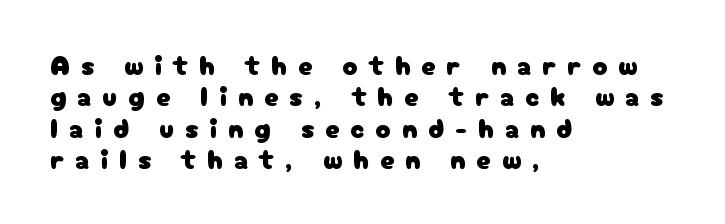
The image shows 28 px sans-serif type, upright; set left-aligned, tight line spacing (1.12x), unusually wide letter spacing (+0.39 em), not underlined; low stroke contrast and a medium x-height.
